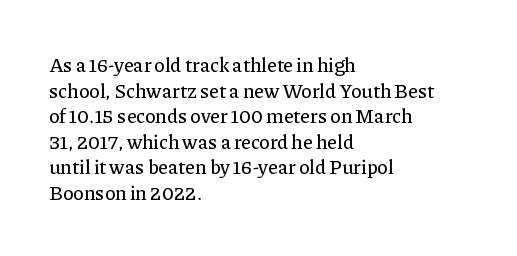
The image shows 20 px text type, upright; set left-aligned, normal line spacing (1.28x), normal letter spacing, not underlined.
